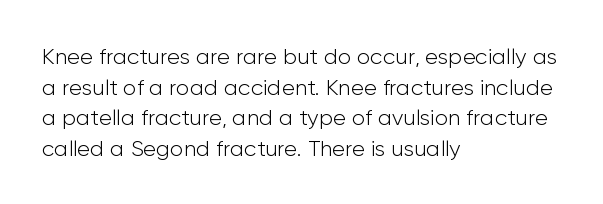
Here the glyphs are tracked normally, forming tight word shapes. This sample keeps an unexceptional amount of space between lines. Every character sits straight up, as roman type does. Each stroke keeps to a modest, everyday thickness or less. This rendering uses left alignment, leaving the right contour irregular. Descenders are the only things crossing below the line.
